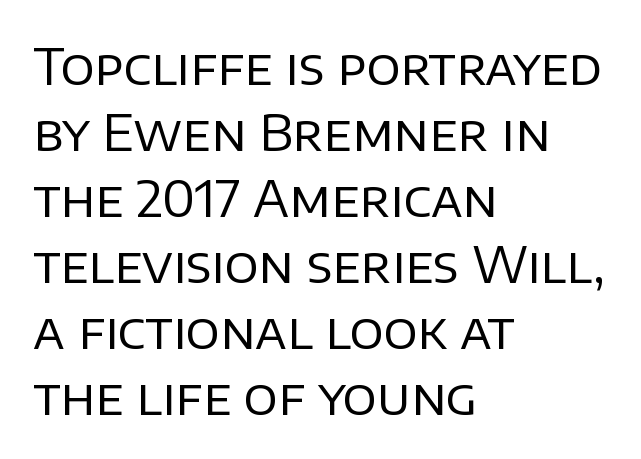
The image shows 50 px regular-weight sans-serif type, upright; set left-aligned, normal line spacing (1.32x), normal letter spacing, not underlined; low stroke contrast and a large x-height.
